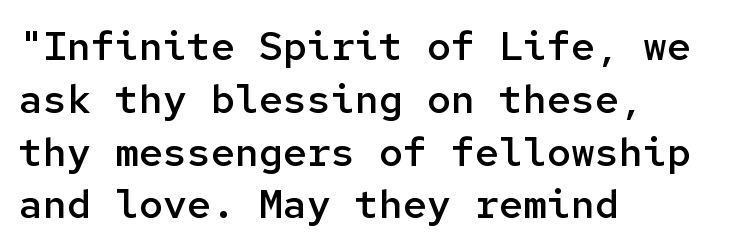
The lines are quadded left. Firm but not heavy-handed strokes: this text is semibold. No italicization has been applied; the sample stays upright. Bare-footed words on every line. Leading: standard. The type family on display is of the sans-serif kind.
